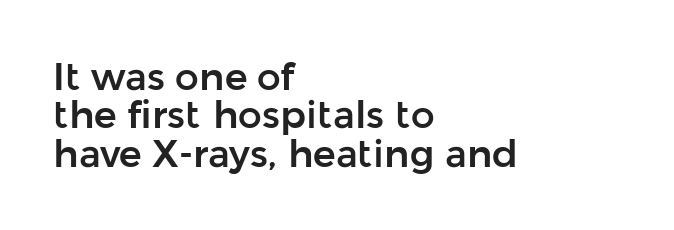
Q: Is the text italic (slanted)? A: No, it is upright.
Q: Is the typeface a serif or a sans-serif typeface? A: Sans-serif.
Q: Is the text underlined? A: No.
Q: How is the paragraph aligned? A: Left-aligned.
Q: Is the spacing between letters normal or unusually wide? A: Normal.
Q: Is the spacing between lines tight, normal or loose? A: Tight.
Q: Width (condensed, normal, or wide)? A: Normal.
Q: Stroke contrast? A: Low.
Q: x-height? A: Medium.
Q: Monospaced? A: No.
